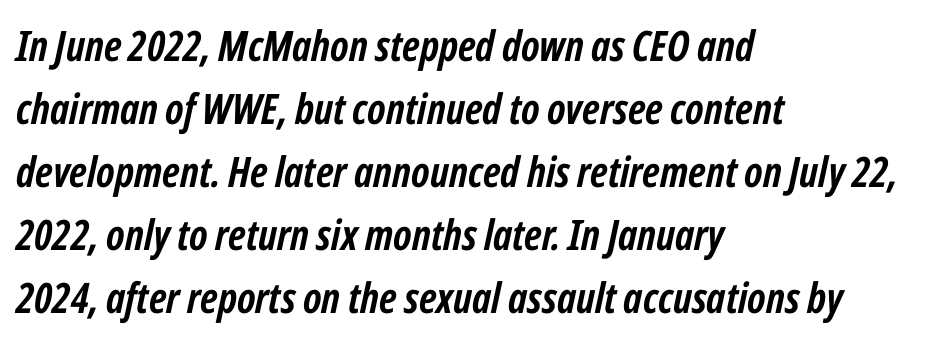
Quick note: italic. Reading down the column, the eye jumps a familiar distance to each next line. The rendering anchors every line to the left-hand side. Weight check: bold — yes, fully. In terms of letterspacing, this is plain default setting.
